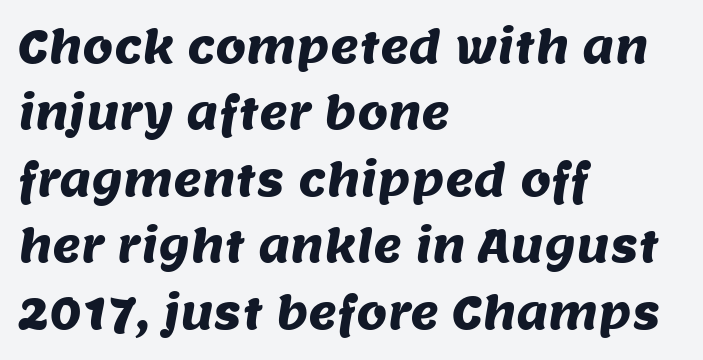
{"serif": "no", "width": "normal", "stroke_contrast": "medium", "x_height": "large", "monospaced": "no", "underline": "no", "align": "left", "line_spacing": "normal", "line_spacing_ratio": 1.51, "letter_spacing": "normal", "letter_spacing_em": 0.0, "glyph_px": 44}
